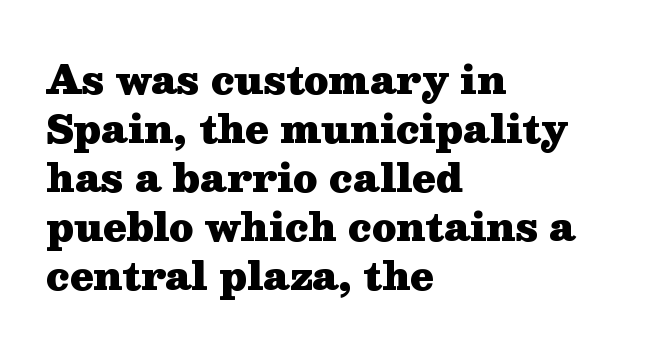
Q: Is the text bold? A: Yes.
Q: Is the text italic (slanted)? A: No, it is upright.
Q: Is the typeface a serif or a sans-serif typeface? A: Serif.
Q: Is the text underlined? A: No.
Q: How is the paragraph aligned? A: Left-aligned.
Q: Is the spacing between letters normal or unusually wide? A: Normal.
Q: Is the spacing between lines tight, normal or loose? A: Normal.
Q: Width (condensed, normal, or wide)? A: Wide.
Q: Stroke contrast? A: Medium.
Q: x-height? A: Medium.
Q: Monospaced? A: No.
